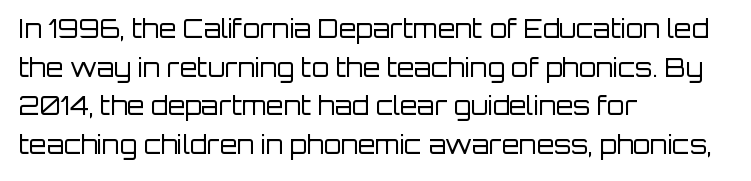
Q: Is the text bold? A: No.
Q: Is the text italic (slanted)? A: No, it is upright.
Q: Is the text underlined? A: No.
Q: How is the paragraph aligned? A: Left-aligned.
Q: Is the spacing between letters normal or unusually wide? A: Normal.
Q: Is the spacing between lines tight, normal or loose? A: Normal.
